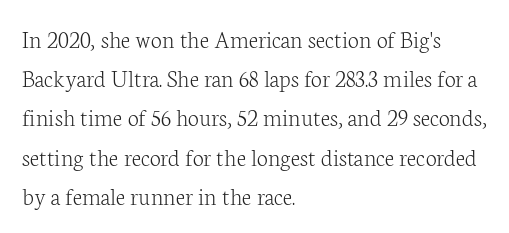
Is this a heavy cut? Hardly; it is regular or lighter. In CSS terms this would be text-align: left. Words appear dense and cohesive because spacing is normal. The gap between lines stays unmarked. Reading down the column, the eye jumps a familiar distance to each next line. This is roman type, the default non-slanted kind.
